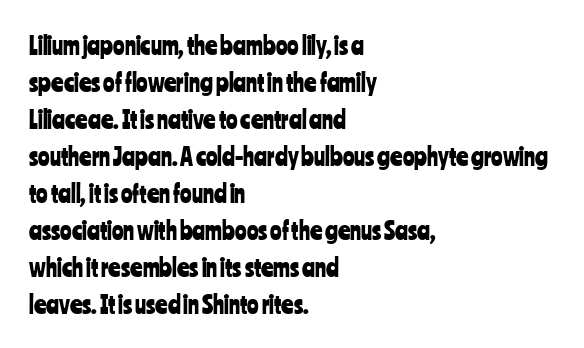
{"italic": "no", "underline": "no", "align": "left", "line_spacing": "normal", "line_spacing_ratio": 1.54, "letter_spacing": "normal", "letter_spacing_em": 0.0, "glyph_px": 24}
